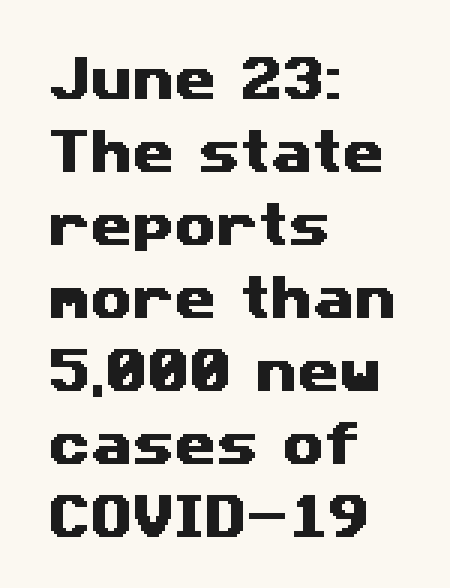
{"serif": "no", "width": "wide", "stroke_contrast": "medium", "x_height": "medium", "monospaced": "no", "underline": "no", "align": "left", "line_spacing": "normal", "line_spacing_ratio": 1.52, "letter_spacing": "normal", "letter_spacing_em": 0.0, "glyph_px": 48}
